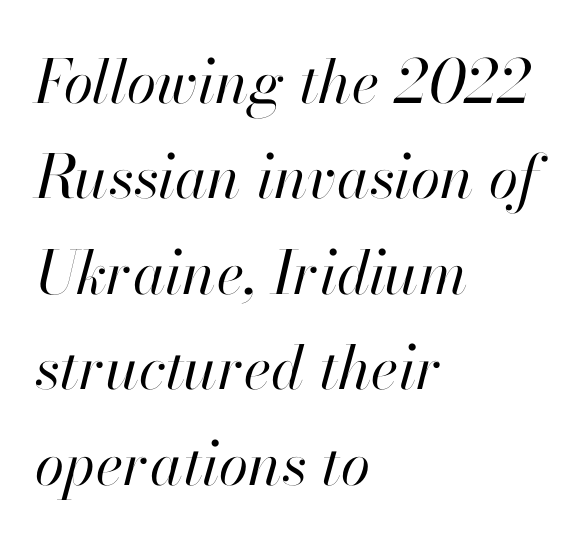
The image shows 60 px regular-weight type, italic (leaning right); set left-aligned, normal line spacing (1.59x), normal letter spacing, not underlined; high stroke contrast and a small x-height.
